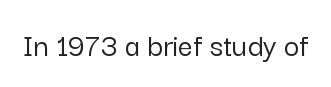
Is the letter spacing exaggerated? No — it looks like the ordinary default. A clean baseline with only descenders dipping below it. Is this a sans? Yes — the strokes have no serifs. Character widths vary here, with narrow letters taking less room than wide ones. Unlike italic type, these characters show no tilt at all.
